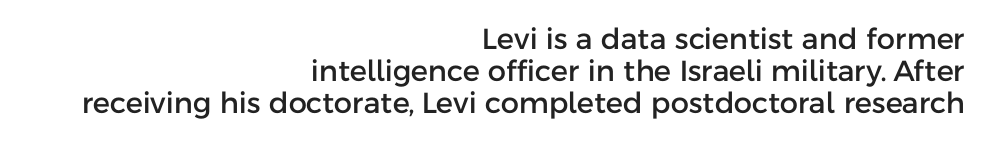
Q: Is the text italic (slanted)? A: No, it is upright.
Q: Is the typeface a serif or a sans-serif typeface? A: Sans-serif.
Q: Is the text underlined? A: No.
Q: How is the paragraph aligned? A: Right-aligned.
Q: Is the spacing between letters normal or unusually wide? A: Normal.
Q: Is the spacing between lines tight, normal or loose? A: Tight.
Q: Width (condensed, normal, or wide)? A: Normal.
Q: Stroke contrast? A: Low.
Q: x-height? A: Medium.
Q: Monospaced? A: No.
